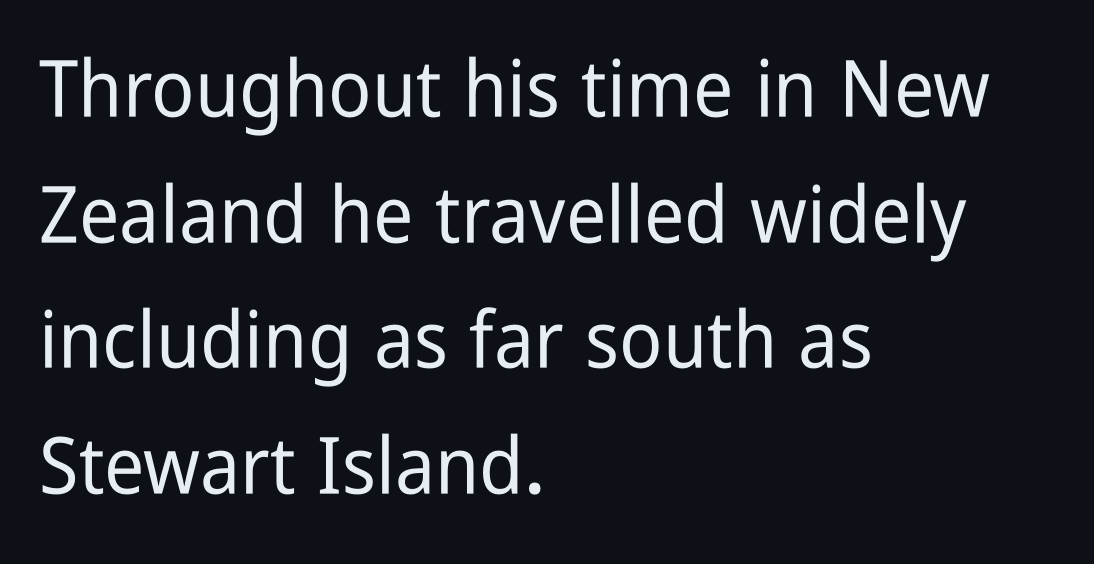
A bare baseline throughout the passage. Tall strokes in this sample are plumb rather than angled. Each new line begins a customary step beneath the previous one. Varying glyph widths throughout — classic text-font behaviour.
